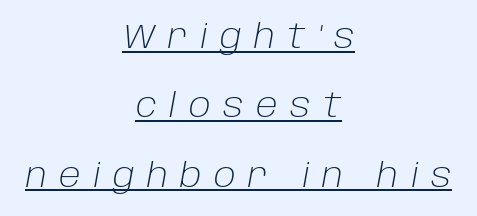
Q: Is the text bold? A: No.
Q: Is the text italic (slanted)? A: Yes, it leans right by about 10 degrees.
Q: Is the text underlined? A: Yes.
Q: How is the paragraph aligned? A: Centered.
Q: Is the spacing between letters normal or unusually wide? A: Unusually wide.
Q: Is the spacing between lines tight, normal or loose? A: Loose.
Q: Width (condensed, normal, or wide)? A: Normal.
Q: Stroke contrast? A: Low.
Q: x-height? A: Large.
Q: Monospaced? A: No.
